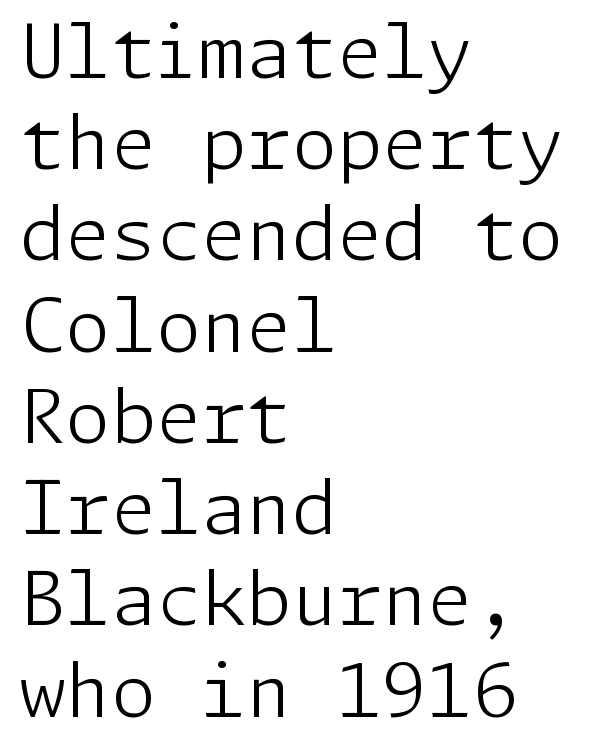
What stands out about the letter spacing? Nothing — it is the standard amount. This block has exactly the height ordinary leading produces. The strokes are not fattened; the text isn't bold. The lettering holds an erect, upright posture throughout. The passage is arranged the way most books set body copy — flush left.
